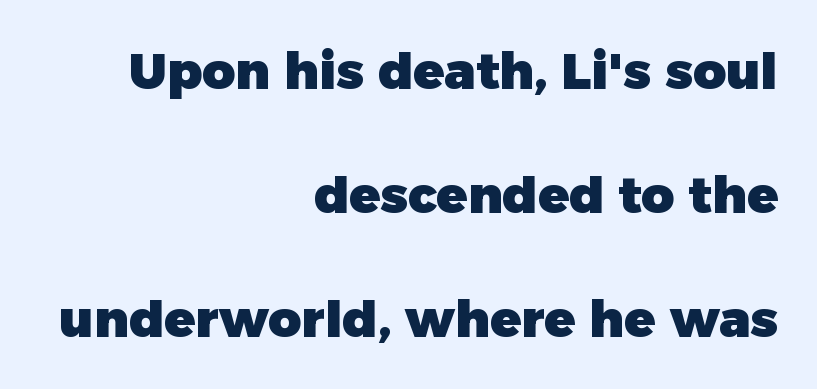
Q: Is the text bold? A: Yes.
Q: Is the text italic (slanted)? A: No, it is upright.
Q: Is the typeface a serif or a sans-serif typeface? A: Sans-serif.
Q: Is the text underlined? A: No.
Q: How is the paragraph aligned? A: Right-aligned.
Q: Is the spacing between letters normal or unusually wide? A: Normal.
Q: Is the spacing between lines tight, normal or loose? A: Loose.
Q: Width (condensed, normal, or wide)? A: Normal.
Q: Stroke contrast? A: Low.
Q: x-height? A: Medium.
Q: Monospaced? A: No.
